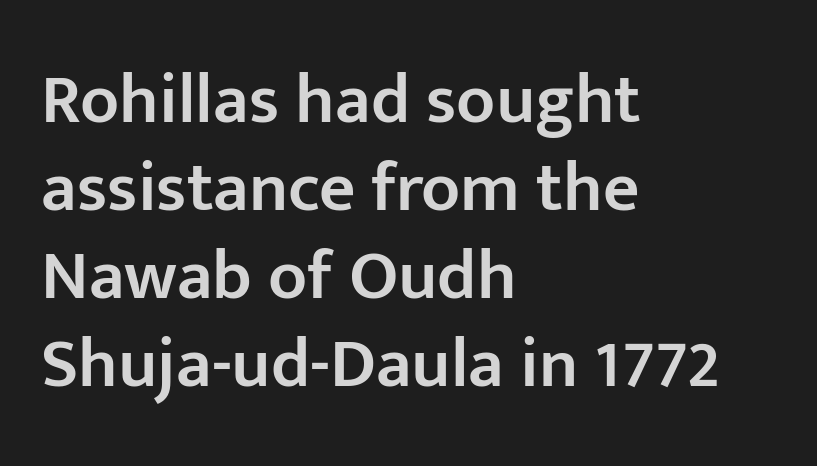
{"serif": "no", "italic": "no", "bold": "semi", "weight": "semibold", "width": "normal", "stroke_contrast": "low", "x_height": "medium", "monospaced": "no", "underline": "no", "align": "left", "line_spacing_ratio": 1.24, "letter_spacing": "normal", "letter_spacing_em": 0.0, "glyph_px": 71}
